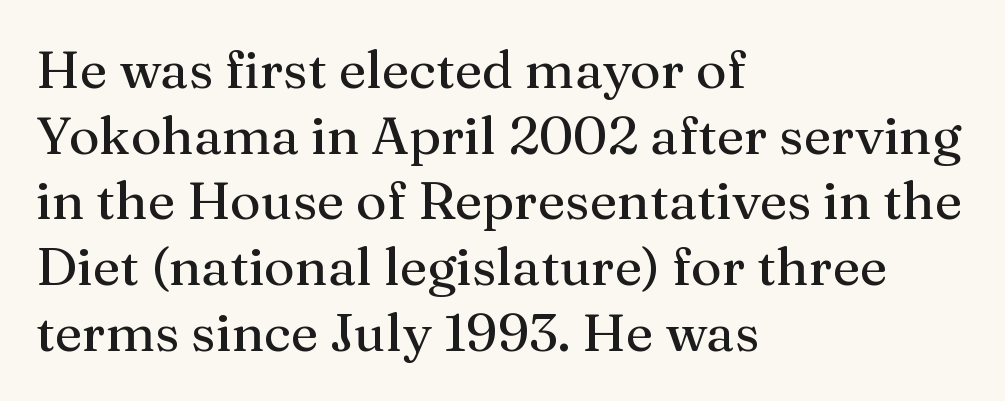
{"serif": "yes", "italic": "no", "bold": "no", "weight": "regular", "width": "normal", "stroke_contrast": "medium", "x_height": "medium", "monospaced": "no", "underline": "no", "align": "left", "line_spacing_ratio": 1.24, "letter_spacing": "normal", "letter_spacing_em": 0.0, "glyph_px": 53}
